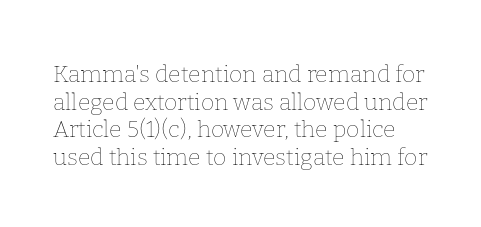
It's the straight-up-and-down kind of type. The gaps between neighbouring characters are ordinary and unremarkable. Summary of weight: not heavy and not bold. Just letters on the line, the space beneath them empty.
